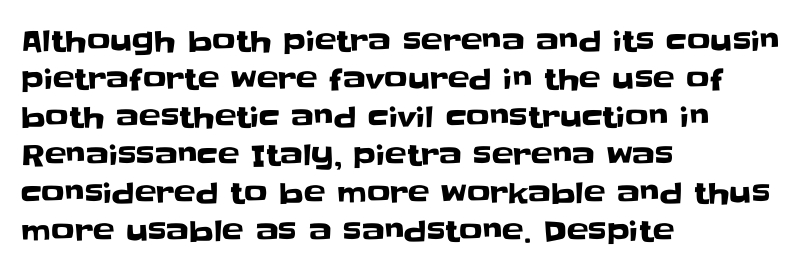
The image shows 29 px sans-serif type, upright; set left-aligned, normal line spacing (1.31x), normal letter spacing, not underlined; low stroke contrast and a large x-height.
